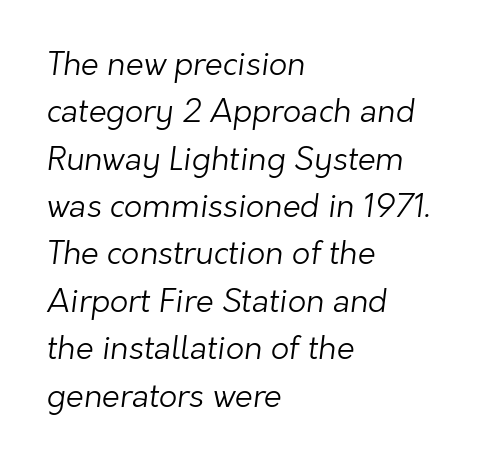
{"serif": "no", "bold": "no", "weight": "light", "width": "normal", "stroke_contrast": "low", "x_height": "medium", "monospaced": "no", "underline": "no", "align": "left", "line_spacing": "normal", "line_spacing_ratio": 1.48, "letter_spacing": "normal", "letter_spacing_em": 0.0, "glyph_px": 32}
